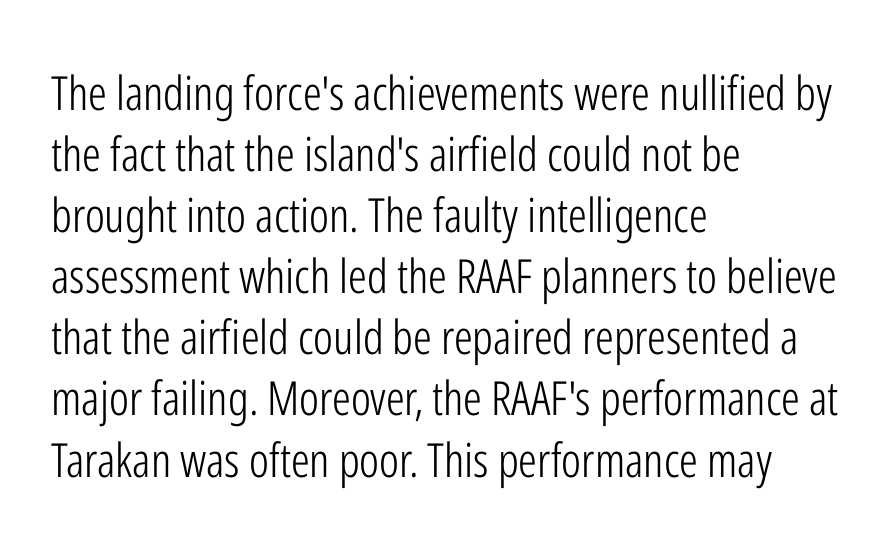
Q: Is the text bold? A: No.
Q: Is the text italic (slanted)? A: No, it is upright.
Q: Is the typeface a serif or a sans-serif typeface? A: Sans-serif.
Q: Is the text underlined? A: No.
Q: How is the paragraph aligned? A: Left-aligned.
Q: Is the spacing between letters normal or unusually wide? A: Normal.
Q: Is the spacing between lines tight, normal or loose? A: Normal.
Q: Width (condensed, normal, or wide)? A: Condensed.
Q: Stroke contrast? A: Low.
Q: x-height? A: Medium.
Q: Monospaced? A: No.
